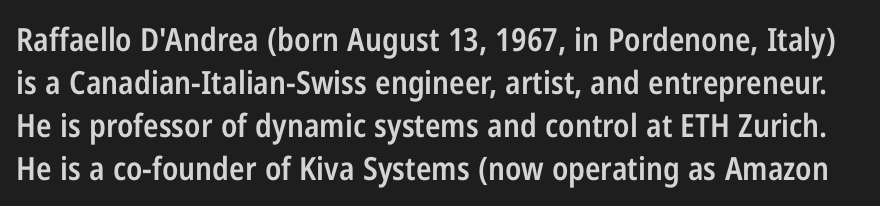
{"serif": "no", "italic": "no", "bold": "semi", "weight": "semibold", "width": "condensed", "stroke_contrast": "low", "x_height": "medium", "monospaced": "no", "underline": "no", "line_spacing": "normal", "line_spacing_ratio": 1.34, "letter_spacing": "normal", "letter_spacing_em": 0.0, "glyph_px": 32}
